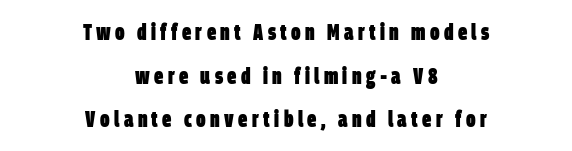
Descenders hang freely into open space. Layout note: lines centered. The passage shown is emphatically bold. Rows of type keep a wide berth in the vertical direction.
